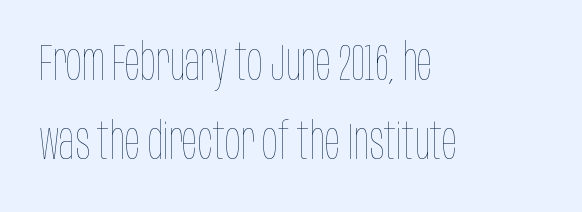
The image shows 51 px thin, condensed type, upright; set left-aligned, normal line spacing (1.55x), normal letter spacing, not underlined; low stroke contrast and a large x-height.
